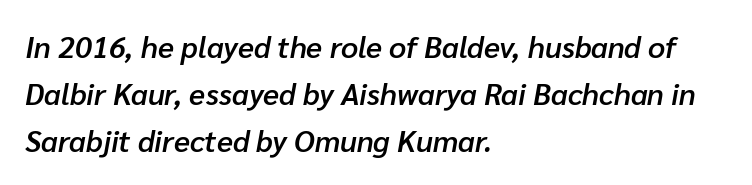
Q: Is the text bold? A: Semi-bold.
Q: Is the text italic (slanted)? A: Yes, it leans right by about 10 degrees.
Q: Is the text underlined? A: No.
Q: How is the paragraph aligned? A: Left-aligned.
Q: Is the spacing between letters normal or unusually wide? A: Normal.
Q: Is the spacing between lines tight, normal or loose? A: Normal.
Q: Width (condensed, normal, or wide)? A: Normal.
Q: Stroke contrast? A: Low.
Q: x-height? A: Medium.
Q: Monospaced? A: No.
